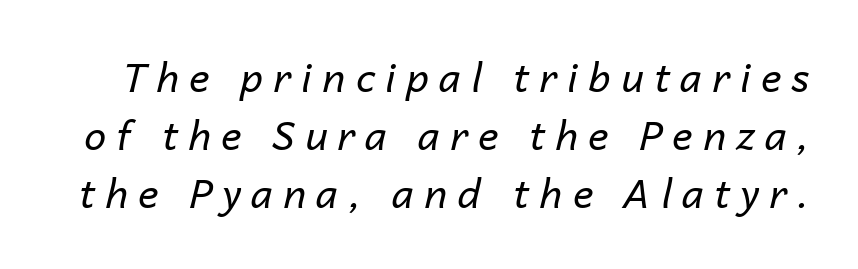
The image shows 39 px regular-weight type, italic (leaning right); set normal line spacing (1.49x), unusually wide letter spacing (+0.27 em), not underlined; low stroke contrast and a medium x-height.
